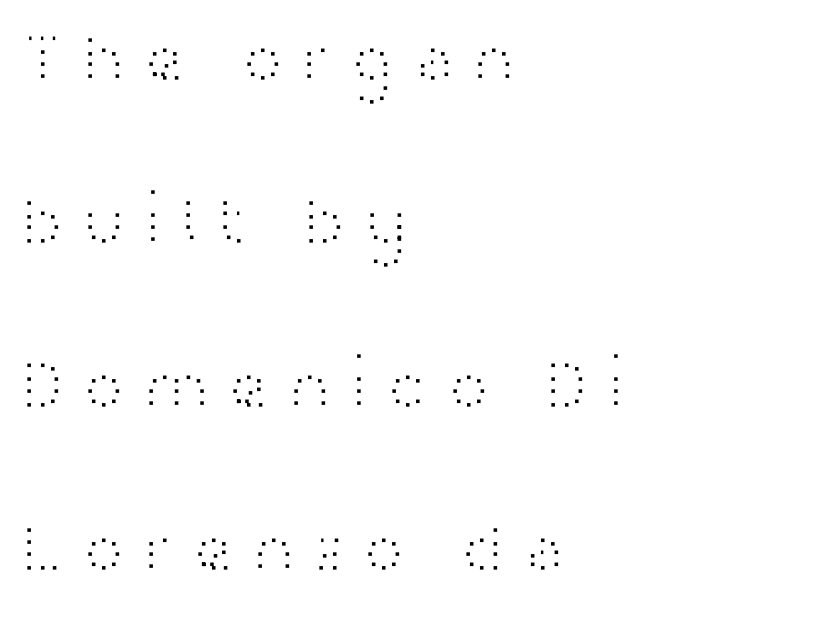
The image shows 71 px light, wide sans-serif type, upright; set left-aligned, loose line spacing (2.3x), not underlined; high stroke contrast and a medium x-height.
